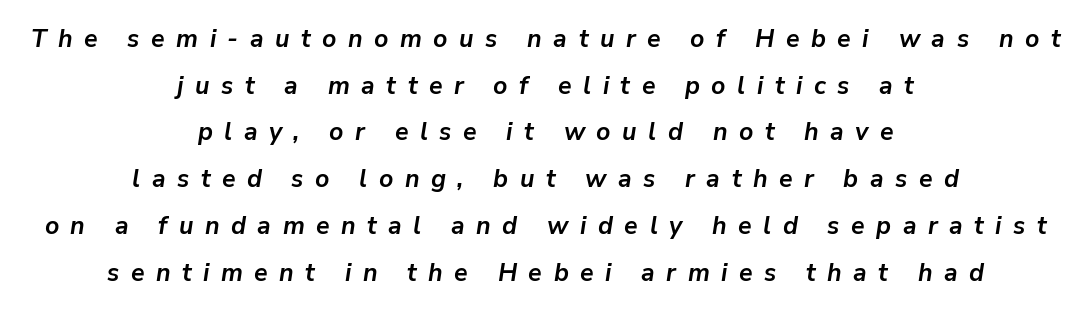
Q: Is the text bold? A: Yes.
Q: Is the text italic (slanted)? A: Yes, it leans right by about 9 degrees.
Q: Is the text underlined? A: No.
Q: How is the paragraph aligned? A: Centered.
Q: Is the spacing between letters normal or unusually wide? A: Unusually wide.
